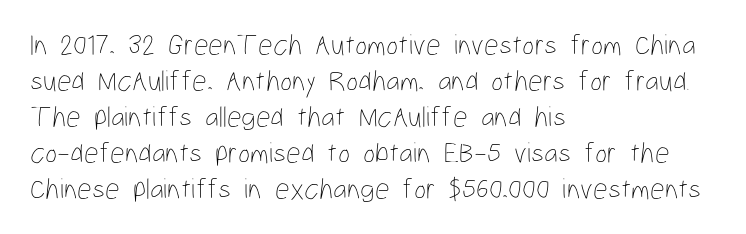
The image shows 29 px thin, condensed type, upright; set left-aligned, line spacing 1.24x, normal letter spacing, not underlined; low stroke contrast and a medium x-height.
